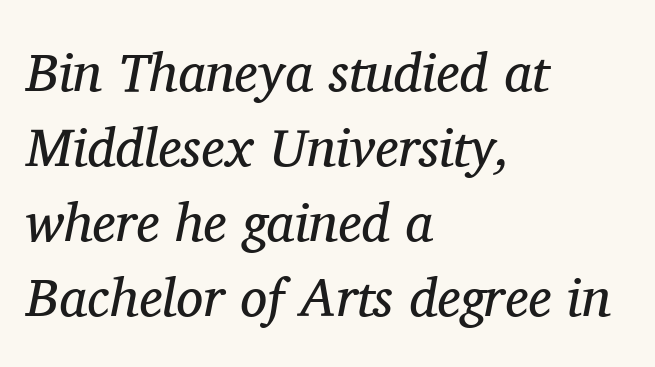
The letters carry serifs — small finishing strokes at the ends of their stems. Vertically, the passage feels balanced, rows spaced as you'd expect. Layout note: lines flush left. You could not count columns in this text — the font is proportionally spaced.
